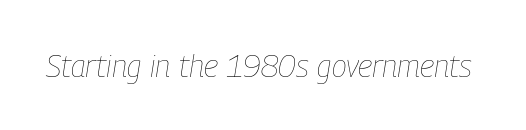
{"italic": "yes", "lean": "right", "slant_degrees": 9, "bold": "no", "weight": "thin", "width": "condensed", "stroke_contrast": "low", "x_height": "medium", "monospaced": "no", "underline": "no", "letter_spacing": "normal", "letter_spacing_em": 0.0, "glyph_px": 31}
